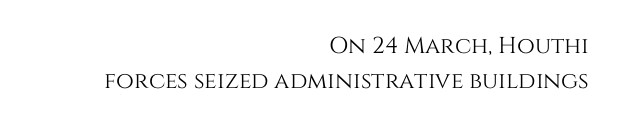
Q: Is the text italic (slanted)? A: No, it is upright.
Q: Is the text underlined? A: No.
Q: How is the paragraph aligned? A: Right-aligned.
Q: Is the spacing between letters normal or unusually wide? A: Normal.
Q: Is the spacing between lines tight, normal or loose? A: Normal.
